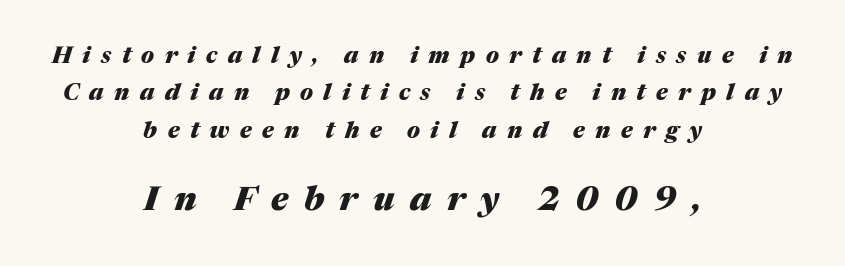
Q: Is the text bold? A: Yes.
Q: Is the text italic (slanted)? A: Yes, it leans right by about 17 degrees.
Q: Is the text underlined? A: No.
Q: How is the paragraph aligned? A: Centered.
Q: Is the spacing between letters normal or unusually wide? A: Unusually wide.
Q: Is the spacing between lines tight, normal or loose? A: Normal.
Q: Which block of text is set in a larger size, the first (top) or the second (bottom)? A: The second (bottom) one.
Q: Width (condensed, normal, or wide)? A: Normal.
Q: Stroke contrast? A: Medium.
Q: x-height? A: Medium.
Q: Monospaced? A: No.
